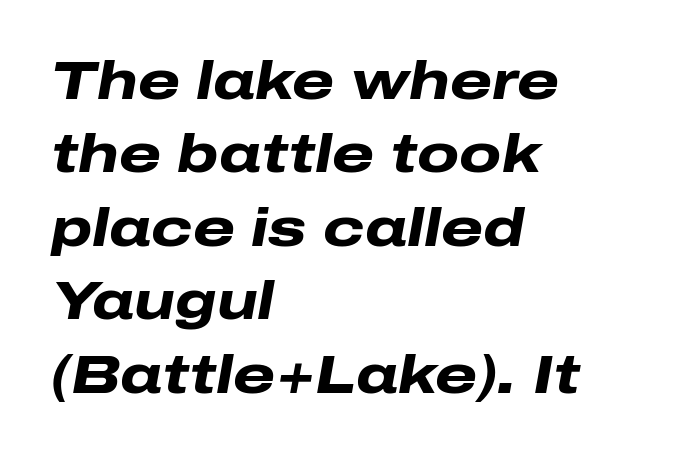
Inter-character spacing is left at the font's built-in metrics. The rendering uses a moderate line-height, typical for paragraphs. Alignment: flush left. Decoration check: the copy has no underline. Looks like regular typesetting: each glyph gets only the width it needs.
